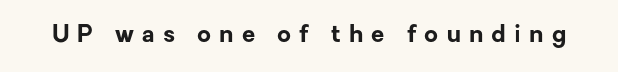
A typesetter would call this heavily tracked-out type. The sample has been set heavy, in full bold. Underlining? Definitely not there. These lines were composed using upright roman letters.
